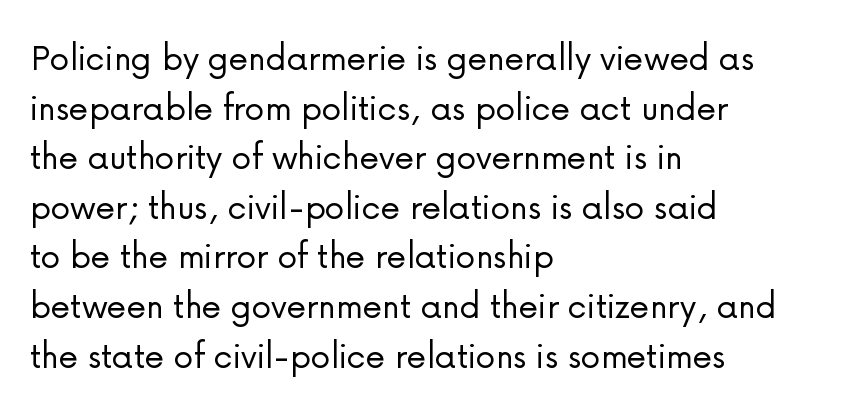
Heaviness? Minimal to ordinary, like unemphasized prose. Glyph-to-glyph distance matches everyday printed text. Quick note: underline off. Spacing verdict: proportional, widths tailored to each character. Each line starts at the same left margin while the right side varies. Check where the strokes stop: nothing finishes them off — pure sans.
